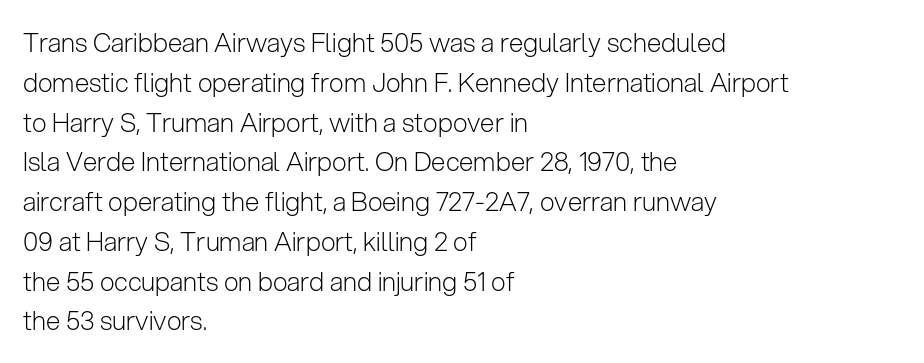
{"italic": "no", "bold": "no", "underline": "no", "align": "left", "line_spacing": "normal", "line_spacing_ratio": 1.53, "letter_spacing": "normal", "letter_spacing_em": 0.0, "glyph_px": 26}
